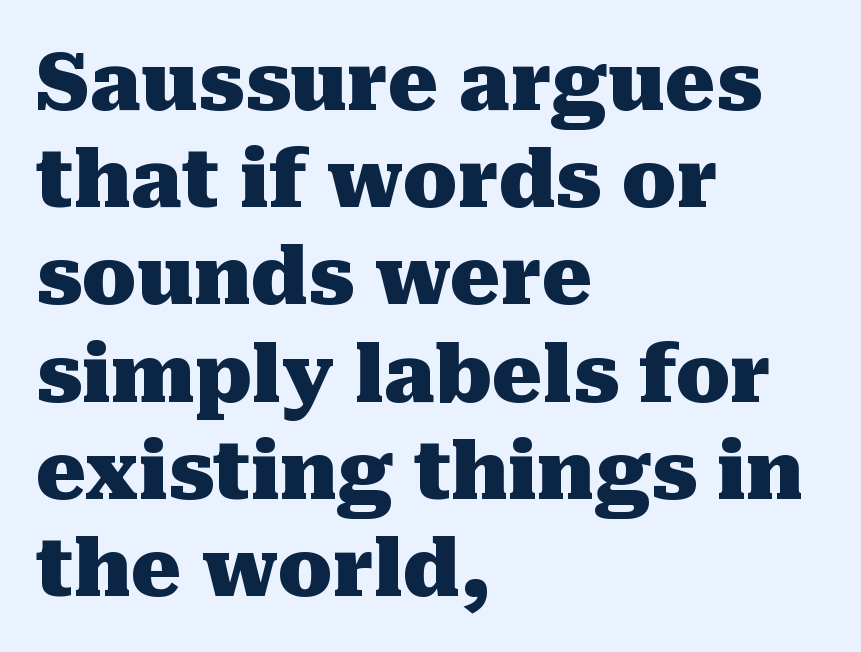
{"serif": "yes", "italic": "no", "bold": "yes", "weight": "heavy", "width": "normal", "stroke_contrast": "medium", "x_height": "medium", "monospaced": "no", "underline": "no", "align": "left", "line_spacing_ratio": 1.23, "letter_spacing": "normal", "letter_spacing_em": 0.0, "glyph_px": 79}
